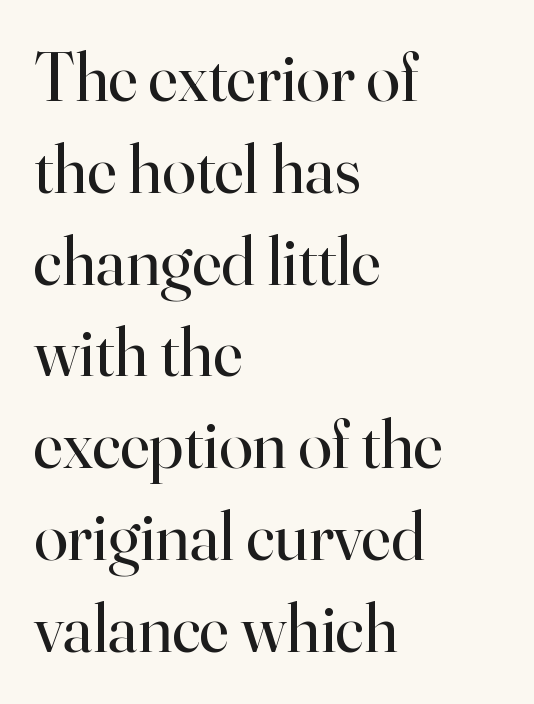
The image shows 68 px regular-weight serif type, upright; set left-aligned, normal line spacing (1.35x), normal letter spacing, not underlined; high stroke contrast and a small x-height.
